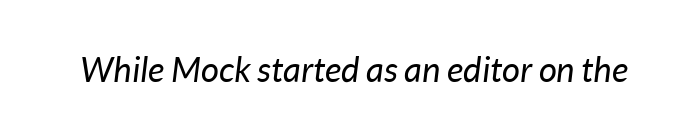
{"italic": "yes", "lean": "right", "slant_degrees": 7, "bold": "no", "weight": "regular", "width": "normal", "stroke_contrast": "low", "x_height": "medium", "monospaced": "no", "underline": "no", "letter_spacing": "normal", "letter_spacing_em": 0.0, "glyph_px": 35}
